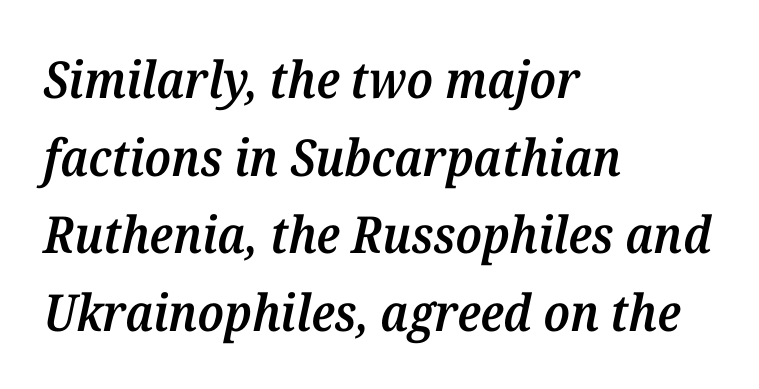
Q: Is the text bold? A: Semi-bold.
Q: Is the text italic (slanted)? A: Yes, it leans right by about 12 degrees.
Q: Is the typeface a serif or a sans-serif typeface? A: Serif.
Q: Is the text underlined? A: No.
Q: How is the paragraph aligned? A: Left-aligned.
Q: Is the spacing between letters normal or unusually wide? A: Normal.
Q: Is the spacing between lines tight, normal or loose? A: Normal.
Q: Width (condensed, normal, or wide)? A: Normal.
Q: Stroke contrast? A: Medium.
Q: x-height? A: Medium.
Q: Monospaced? A: No.
